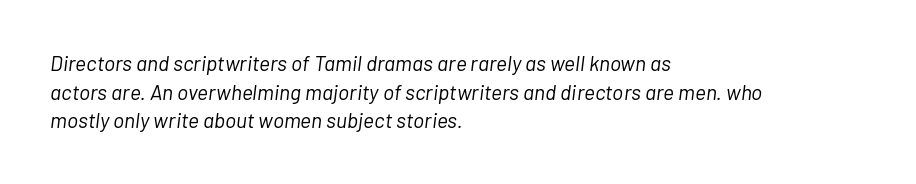
Q: Is the text bold? A: No.
Q: Is the text italic (slanted)? A: Yes, it leans right by about 7 degrees.
Q: Is the text underlined? A: No.
Q: How is the paragraph aligned? A: Left-aligned.
Q: Is the spacing between letters normal or unusually wide? A: Normal.
Q: Is the spacing between lines tight, normal or loose? A: Normal.
